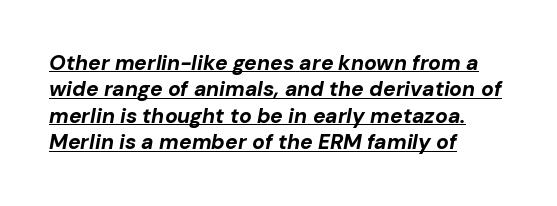
{"italic": "yes", "lean": "right", "slant_degrees": 10, "bold": "yes", "underline": "yes", "align": "left", "line_spacing": "normal", "line_spacing_ratio": 1.26, "letter_spacing": "normal", "letter_spacing_em": 0.0, "glyph_px": 21}
